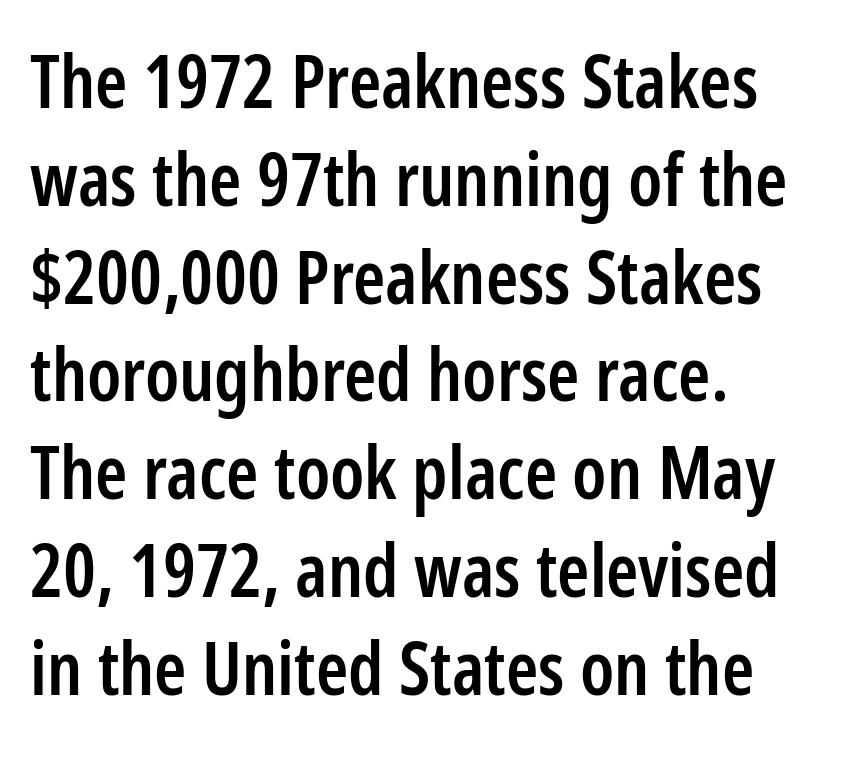
Typographically, this falls in the sans-serif category. Quick note: underline off. The lines in this sample share a left origin and differ only in where they stop. The space between consecutive lines is moderate.
